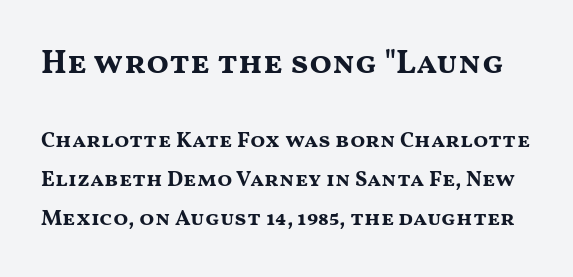
This is heavy type, rendered in bold. Style check: upright. Looks like regular typesetting: each glyph gets only the width it needs. Larger block? The one above; the one below is distinctly smaller. Serif or sans? Sans — the stroke terminals are bare. The tracking reads as untouched default to a designer's eye.
